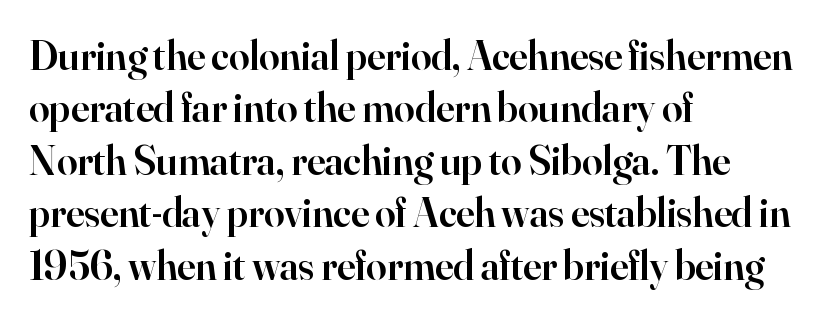
Q: Is the text bold? A: Semi-bold.
Q: Is the text italic (slanted)? A: No, it is upright.
Q: Is the typeface a serif or a sans-serif typeface? A: Serif.
Q: Is the text underlined? A: No.
Q: How is the paragraph aligned? A: Left-aligned.
Q: Is the spacing between letters normal or unusually wide? A: Normal.
Q: Is the spacing between lines tight, normal or loose? A: Normal.
Q: Width (condensed, normal, or wide)? A: Normal.
Q: Stroke contrast? A: High.
Q: x-height? A: Small.
Q: Monospaced? A: No.
